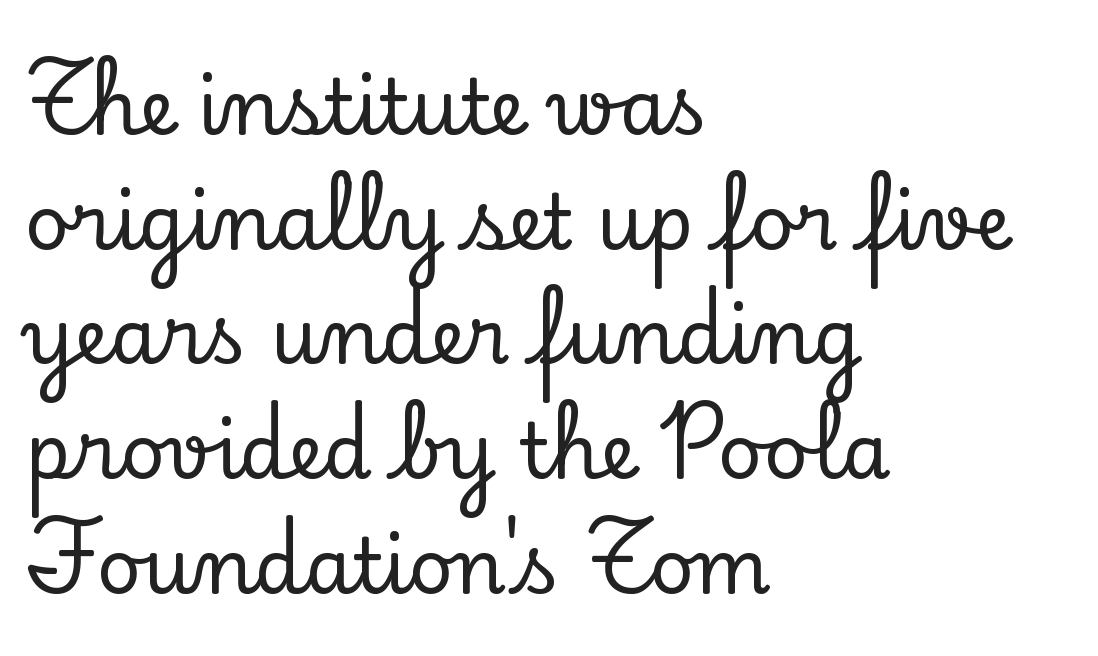
The image shows 77 px serif type, upright; set left-aligned, normal line spacing (1.49x), normal letter spacing, not underlined; low stroke contrast and a small x-height.
